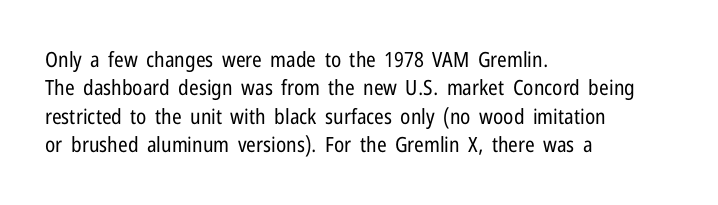
Q: Is the text bold? A: No.
Q: Is the text italic (slanted)? A: No, it is upright.
Q: Is the text underlined? A: No.
Q: How is the paragraph aligned? A: Left-aligned.
Q: Is the spacing between letters normal or unusually wide? A: Normal.
Q: Is the spacing between lines tight, normal or loose? A: Normal.
